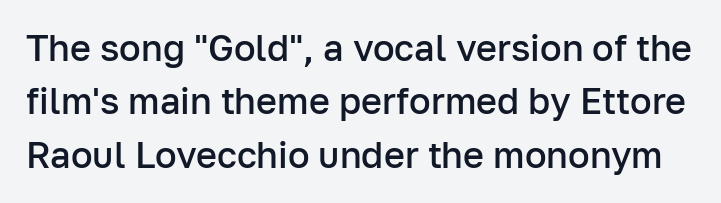
{"serif": "no", "italic": "no", "bold": "semi", "weight": "semibold", "width": "normal", "stroke_contrast": "low", "x_height": "medium", "monospaced": "no", "underline": "no", "line_spacing": "normal", "line_spacing_ratio": 1.48, "letter_spacing": "normal", "letter_spacing_em": 0.0, "glyph_px": 36}
